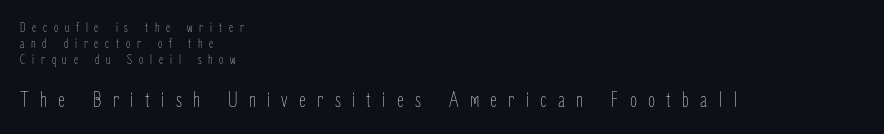
{"italic": "no", "bold": "no", "underline": "no", "align": "left", "line_spacing": "tight", "line_spacing_ratio": 1.15, "letter_spacing": "wide", "letter_spacing_em": 0.49, "larger_block": "second", "size_ratio": 1.64, "glyph_px": 23}
